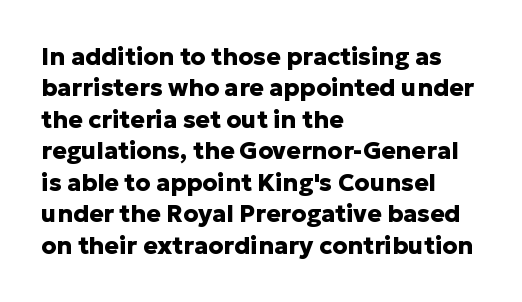
Caption: standard tracking, unaltered. In CSS terms this would be text-align: left. Unlike italic type, these characters show no tilt at all. A dark, heavy texture on the line: the type is bold.
